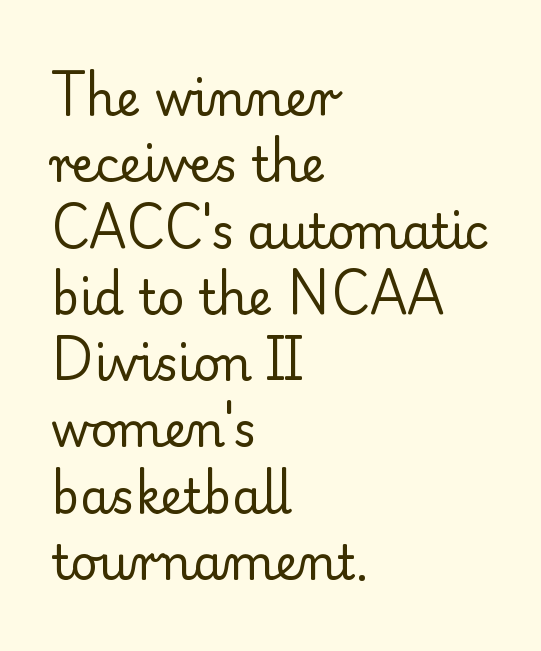
Q: Is the text bold? A: No.
Q: Is the text italic (slanted)? A: No, it is upright.
Q: Is the typeface a serif or a sans-serif typeface? A: Serif.
Q: Is the text underlined? A: No.
Q: How is the paragraph aligned? A: Left-aligned.
Q: Is the spacing between letters normal or unusually wide? A: Normal.
Q: Is the spacing between lines tight, normal or loose? A: Normal.
Q: Width (condensed, normal, or wide)? A: Normal.
Q: Stroke contrast? A: Low.
Q: x-height? A: Small.
Q: Monospaced? A: No.
